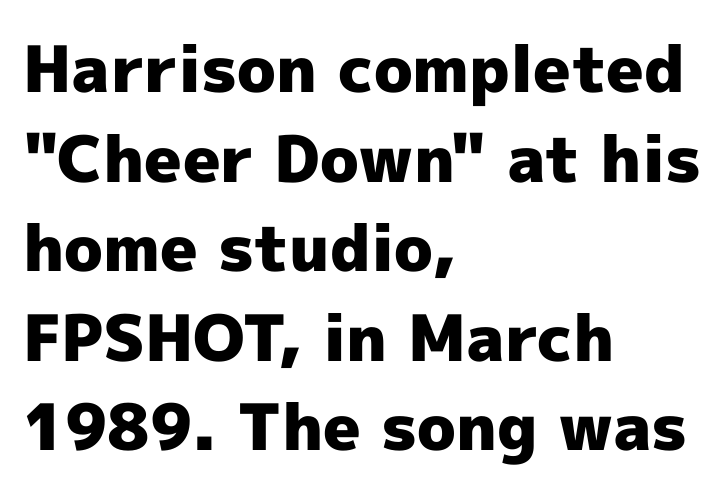
Here the designer chose a conventional face with non-uniform glyph widths. Line spacing here is normal. The space directly below the letters is spotless. Honestly, the letter spacing is just normal — you wouldn't notice it.
